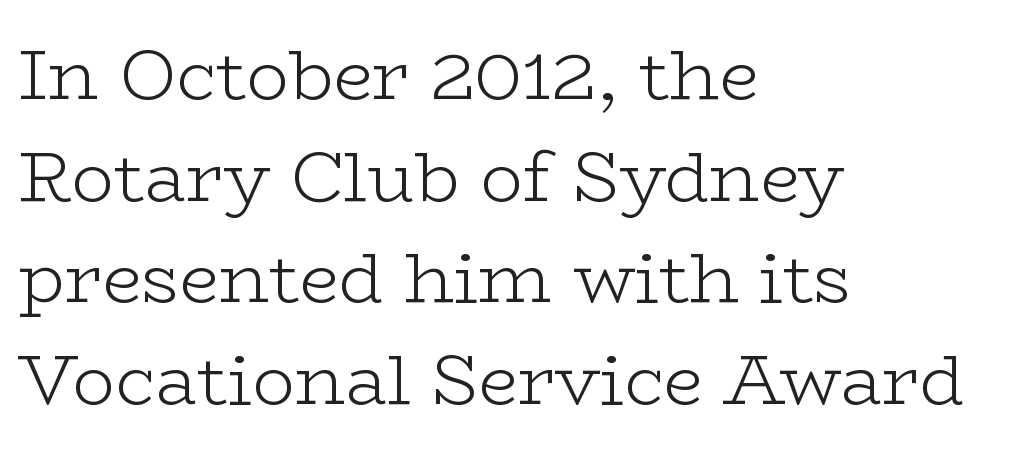
{"serif": "yes", "italic": "no", "bold": "no", "weight": "light", "width": "wide", "stroke_contrast": "low", "x_height": "medium", "monospaced": "no", "underline": "no", "align": "left", "line_spacing": "normal", "line_spacing_ratio": 1.43, "letter_spacing": "normal", "letter_spacing_em": 0.0, "glyph_px": 71}
